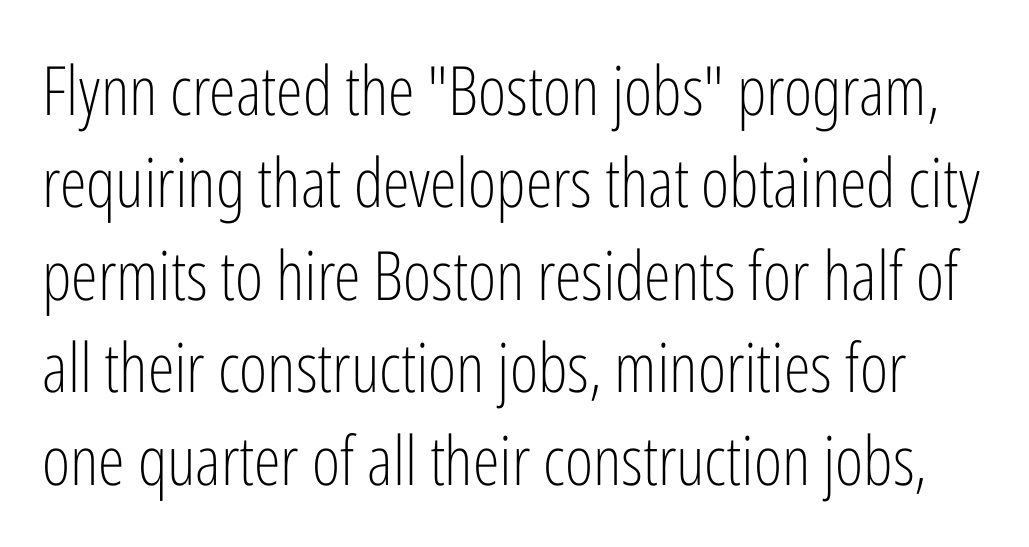
Q: Is the text bold? A: No.
Q: Is the text italic (slanted)? A: No, it is upright.
Q: Is the typeface a serif or a sans-serif typeface? A: Sans-serif.
Q: Is the text underlined? A: No.
Q: Is the spacing between letters normal or unusually wide? A: Normal.
Q: Is the spacing between lines tight, normal or loose? A: Normal.
Q: Width (condensed, normal, or wide)? A: Condensed.
Q: Stroke contrast? A: Low.
Q: x-height? A: Medium.
Q: Monospaced? A: No.
